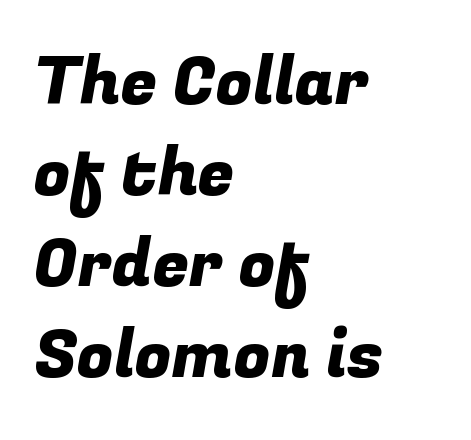
{"serif": "no", "width": "normal", "stroke_contrast": "low", "x_height": "medium", "monospaced": "no", "underline": "no", "align": "left", "line_spacing": "normal", "line_spacing_ratio": 1.38, "letter_spacing": "normal", "letter_spacing_em": 0.0, "glyph_px": 66}
